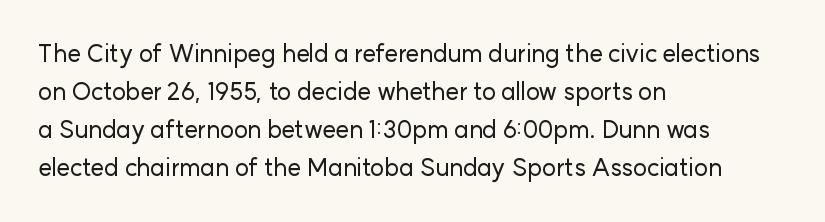
A normal amount of white space separates one row of letters from the next. In terms of letterspacing, this is plain default setting. Quick note: not italic, upright. Only glyphs here, with clear space below each row. Horizontally, the lines are justified to the leading edge only.
